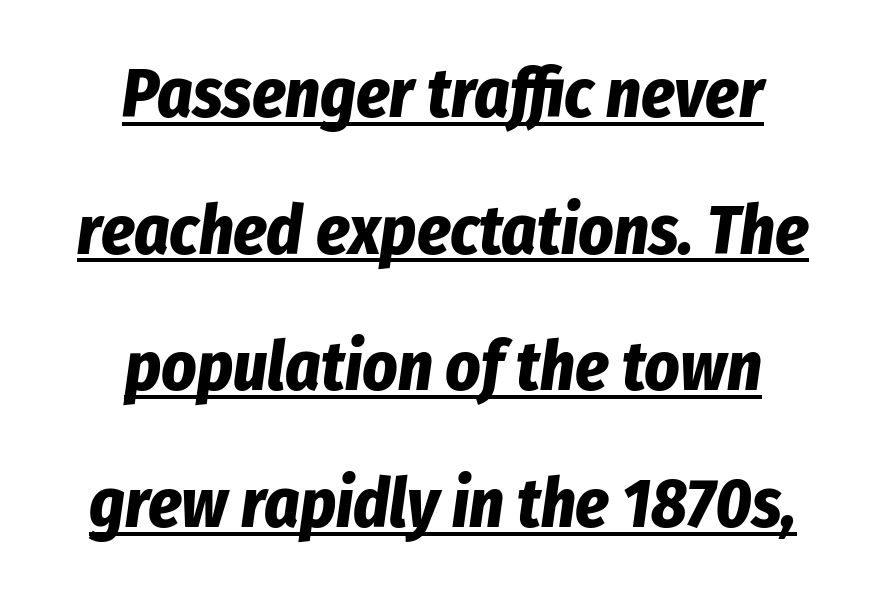
The image shows 68 px bold, condensed type, italic (leaning right); set centered, loose line spacing (2.01x), normal letter spacing, underlined; low stroke contrast and a medium x-height.
